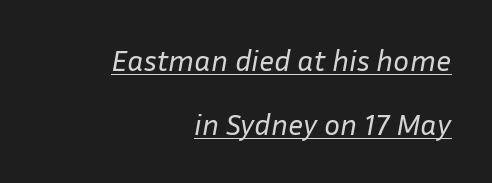
The image shows 30 px regular-weight type, italic (leaning right); set right-aligned, loose line spacing (2.13x), normal letter spacing, underlined; low stroke contrast and a medium x-height.
